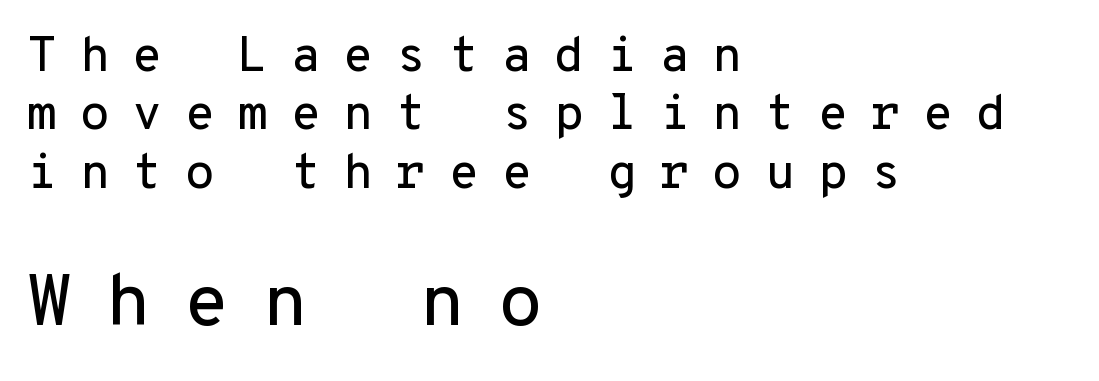
The image shows 73 px sans-serif type, upright, monospaced; set left-aligned, line spacing 1.19x, unusually wide letter spacing (+0.46 em), not underlined; the second (bottom) block is 1.49x larger; low stroke contrast and a medium x-height.
